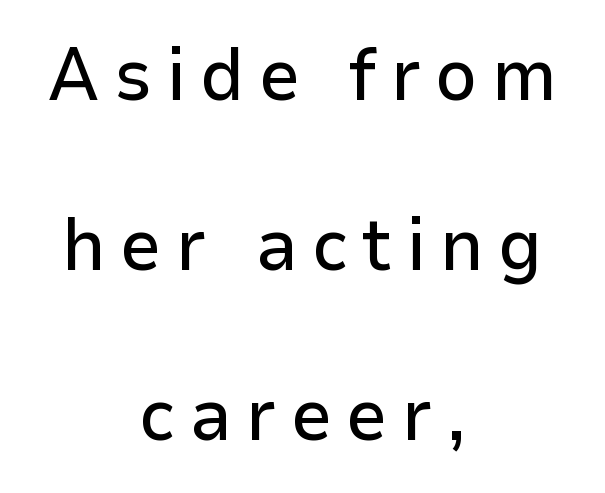
Q: Is the text italic (slanted)? A: No, it is upright.
Q: Is the typeface a serif or a sans-serif typeface? A: Sans-serif.
Q: Is the text underlined? A: No.
Q: How is the paragraph aligned? A: Centered.
Q: Is the spacing between lines tight, normal or loose? A: Loose.
Q: Width (condensed, normal, or wide)? A: Normal.
Q: Stroke contrast? A: Low.
Q: x-height? A: Medium.
Q: Monospaced? A: No.
